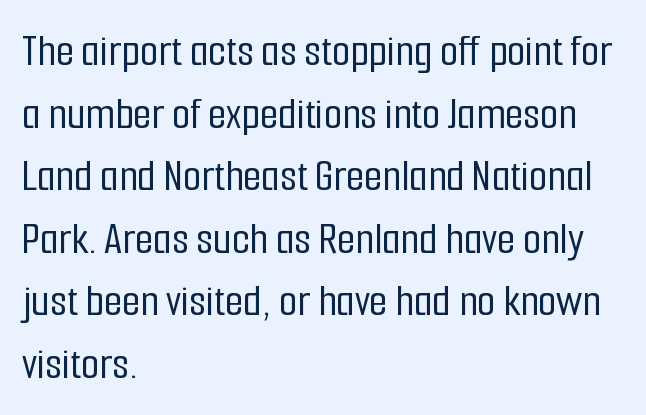
The space between consecutive lines is moderate. Notice how the stems are strictly vertical — no italics here. Serifs: no, the terminals of the letterforms are clean. Spacing verdict: proportional, widths tailored to each character.
